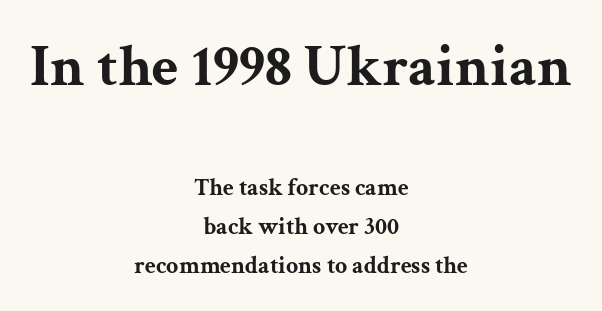
The image shows 59 px bold, wide serif type, upright; set centered, normal line spacing (1.62x), normal letter spacing, not underlined; the first (top) block is 2.46x larger; medium stroke contrast and a medium x-height.
